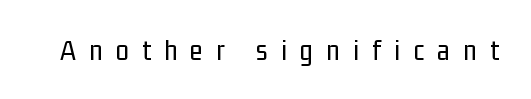
Rendered with straight, roman letterforms. The strokes carry an ordinary text weight at most. You can tell from the bare stems that sans-serif type was used. A bare baseline throughout the passage. Look at the tracking — it's clearly loosened, letters drifting apart. The rendering uses natural spacing where letterforms have individual widths.
